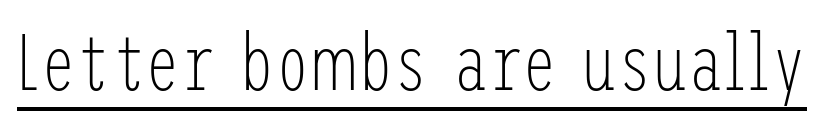
{"serif": "no", "italic": "no", "bold": "no", "weight": "light", "width": "condensed", "stroke_contrast": "low", "x_height": "medium", "underline": "yes", "letter_spacing": "normal", "letter_spacing_em": 0.0, "glyph_px": 79}
